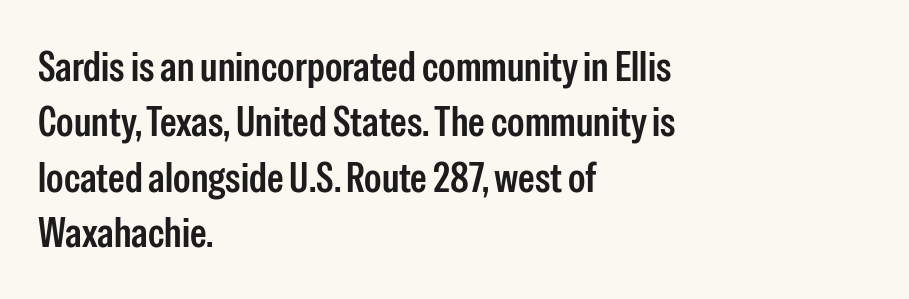
Descender tails drop into unmarked territory. Notice how descenders clear the ascenders below comfortably — that's standard leading. Are there feet on the stems? There aren't — it's a sans. Honestly, the letter spacing is just normal — you wouldn't notice it. All the whitespace from short lines collects on the right. Think of a printed novel: that variable character pitch is what you see here.
